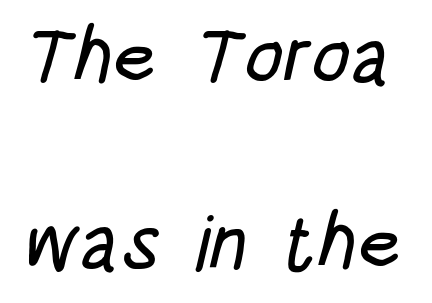
{"serif": "no", "width": "condensed", "stroke_contrast": "low", "x_height": "large", "monospaced": "no", "underline": "no", "line_spacing": "loose", "line_spacing_ratio": 2.42, "letter_spacing": "normal", "letter_spacing_em": 0.0, "glyph_px": 77}
